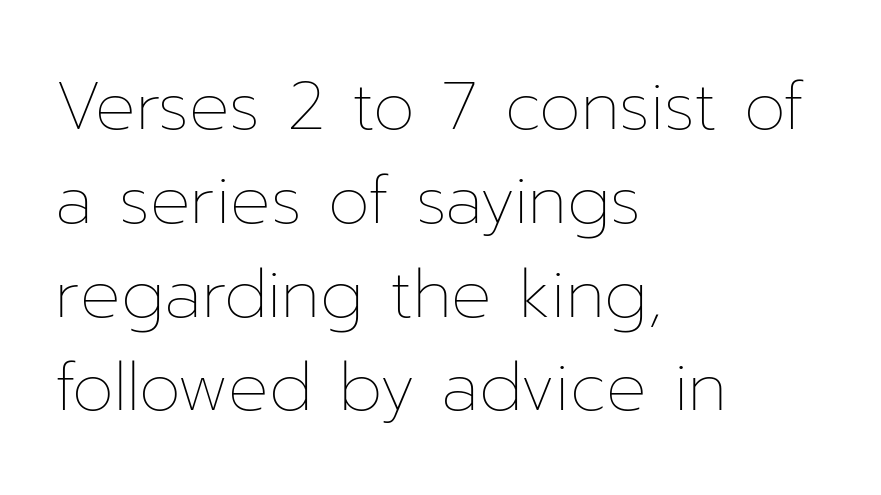
{"italic": "no", "bold": "no", "weight": "thin", "width": "normal", "stroke_contrast": "low", "x_height": "medium", "monospaced": "no", "underline": "no", "align": "left", "line_spacing": "normal", "line_spacing_ratio": 1.4, "letter_spacing": "normal", "letter_spacing_em": 0.0, "glyph_px": 67}
